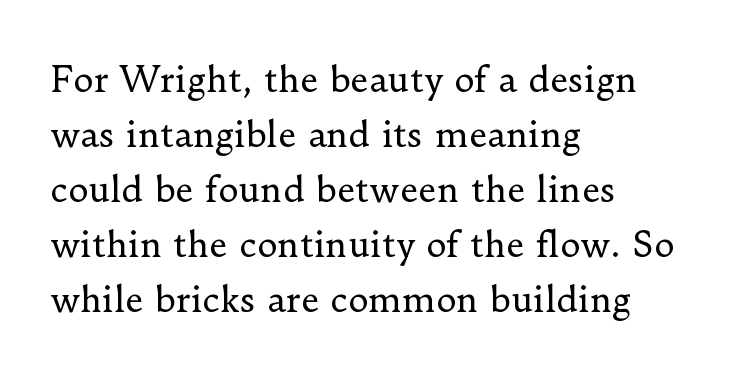
Q: Is the text bold? A: No.
Q: Is the text italic (slanted)? A: No, it is upright.
Q: Is the typeface a serif or a sans-serif typeface? A: Serif.
Q: Is the text underlined? A: No.
Q: How is the paragraph aligned? A: Left-aligned.
Q: Is the spacing between letters normal or unusually wide? A: Normal.
Q: Is the spacing between lines tight, normal or loose? A: Normal.
Q: Width (condensed, normal, or wide)? A: Normal.
Q: Stroke contrast? A: Low.
Q: x-height? A: Small.
Q: Monospaced? A: No.
